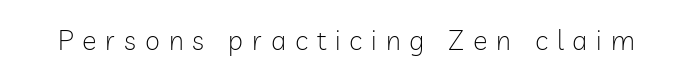
Rule under the text: the space is simply empty. The face used here is rendered with a markedly widened letterfit. Does the lettering tilt? It doesn't — this is upright. Letters have the restrained weight of plain body copy at most.
